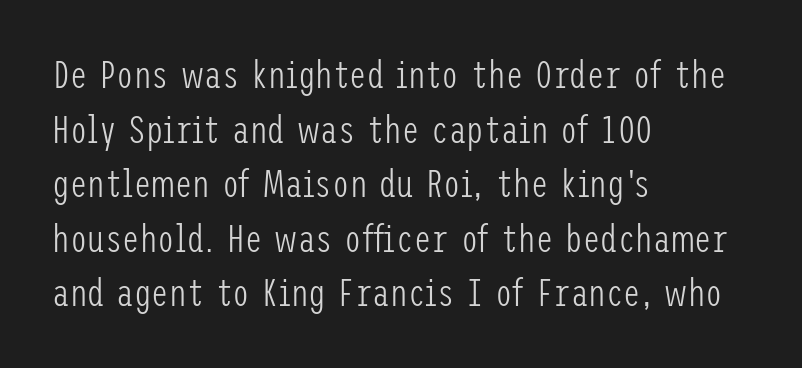
The passage is arranged the way most books set body copy — flush left. Successive baselines arrive at the customary interval. This is roman type, the default non-slanted kind. Underline: absent. Tracking value appears to be zero — textbook default spacing.
